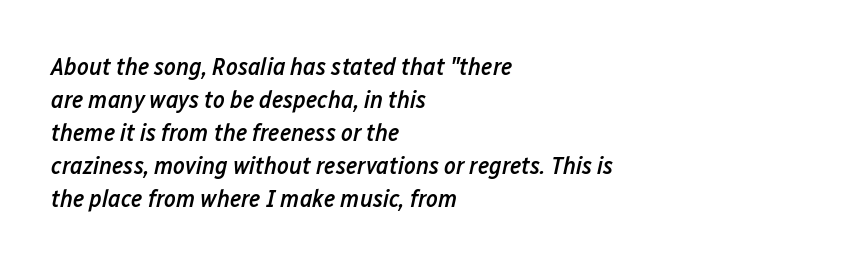
{"italic": "yes", "lean": "right", "slant_degrees": 12, "bold": "semi", "underline": "no", "align": "left", "line_spacing": "normal", "line_spacing_ratio": 1.32, "letter_spacing": "normal", "letter_spacing_em": 0.0, "glyph_px": 25}
